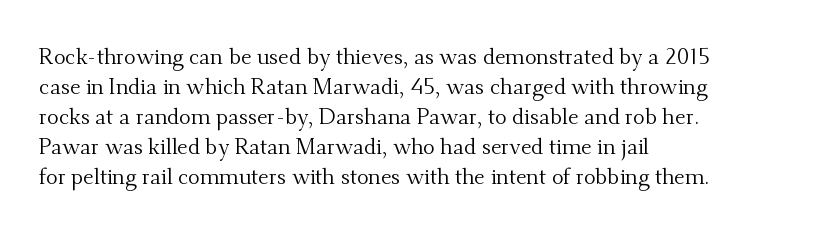
The image shows 22 px text type, upright; set left-aligned, normal line spacing (1.36x), normal letter spacing, not underlined.
